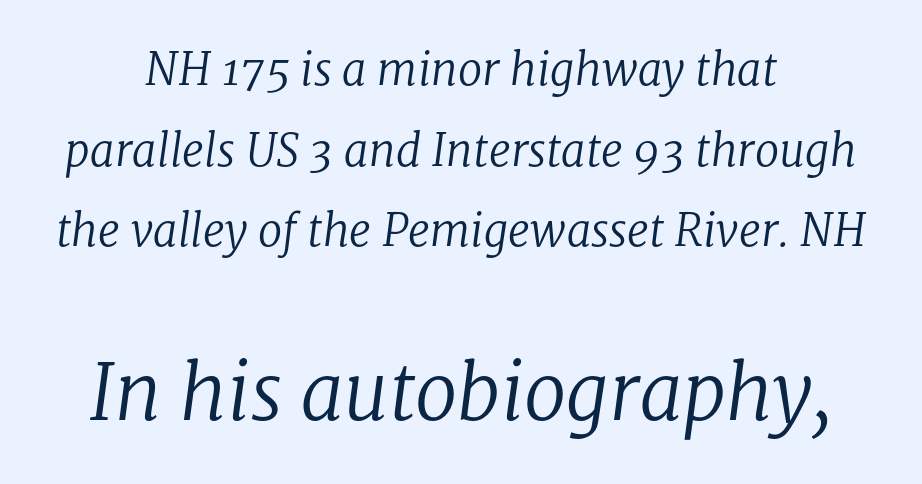
The image shows 77 px regular-weight serif type, italic (leaning right); set centered, line spacing 1.83x, normal letter spacing, not underlined; the second (bottom) block is 1.75x larger; low stroke contrast and a medium x-height.
